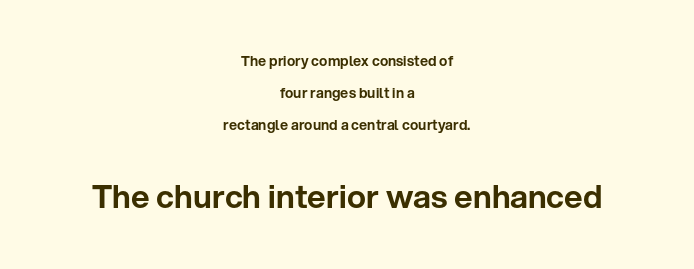
The image shows 32 px sans-serif type, upright; set centered, loose line spacing (2.29x), normal letter spacing, not underlined; the second (bottom) block is 2.29x larger; low stroke contrast and a medium x-height.
